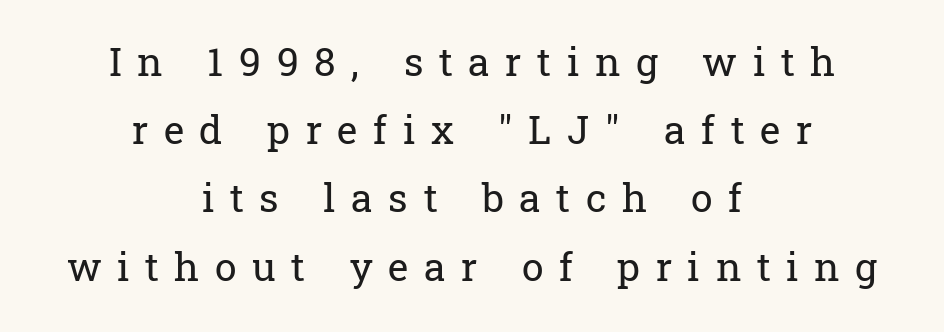
The image shows 39 px regular-weight serif type, upright; set centered, line spacing 1.75x, unusually wide letter spacing (+0.4 em), not underlined; low stroke contrast and a medium x-height.
